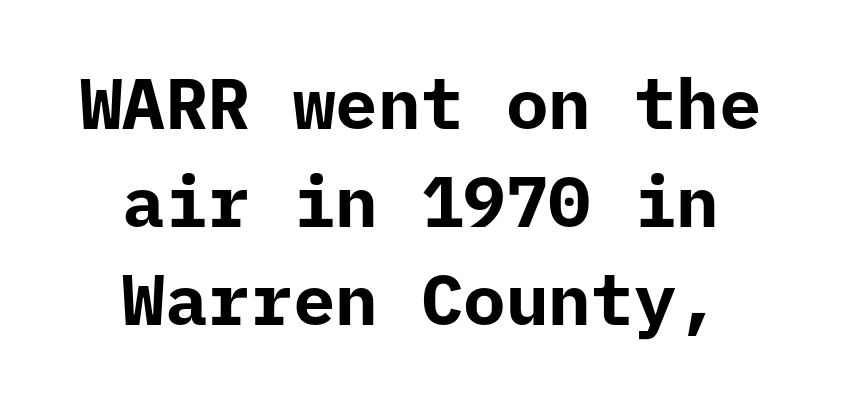
Q: Is the text bold? A: Yes.
Q: Is the text italic (slanted)? A: No, it is upright.
Q: Is the typeface a serif or a sans-serif typeface? A: Sans-serif.
Q: Is the text underlined? A: No.
Q: How is the paragraph aligned? A: Centered.
Q: Is the spacing between letters normal or unusually wide? A: Normal.
Q: Is the spacing between lines tight, normal or loose? A: Normal.
Q: Width (condensed, normal, or wide)? A: Normal.
Q: Stroke contrast? A: Low.
Q: x-height? A: Medium.
